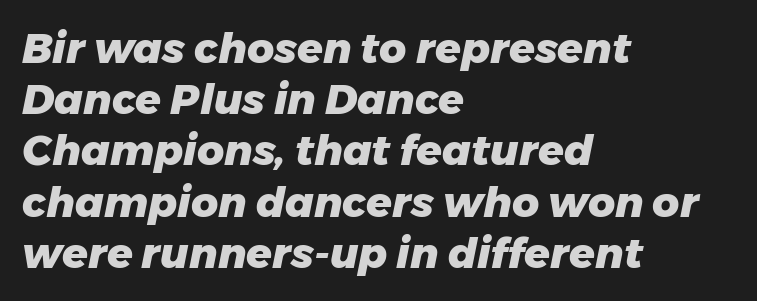
{"italic": "yes", "lean": "right", "slant_degrees": 11, "bold": "yes", "weight": "heavy", "width": "normal", "stroke_contrast": "low", "x_height": "medium", "monospaced": "no", "underline": "no", "align": "left", "line_spacing_ratio": 1.22, "letter_spacing": "normal", "letter_spacing_em": 0.0, "glyph_px": 42}
